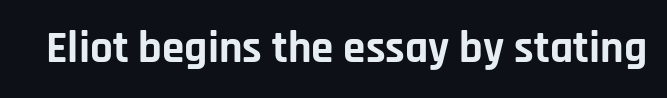
{"serif": "no", "italic": "no", "bold": "yes", "weight": "bold", "width": "normal", "stroke_contrast": "low", "x_height": "large", "monospaced": "no", "underline": "no", "letter_spacing": "normal", "letter_spacing_em": 0.0, "glyph_px": 45}
